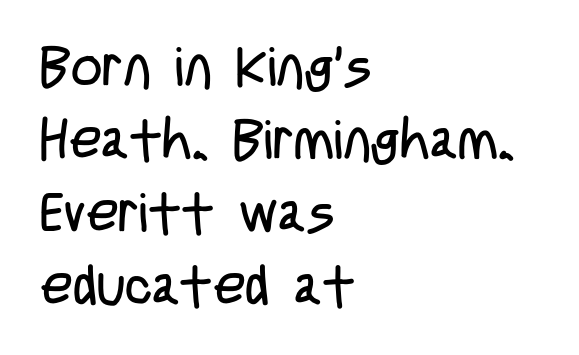
Nobody drew a line under any word here. No letter is thick-stroked: the sample isn't bold. Each letter's strokes conclude bluntly, with no projecting serifs. Honestly, the letter spacing is just normal — you wouldn't notice it. The lines are quadded left. Spacing verdict: proportional, widths tailored to each character.
